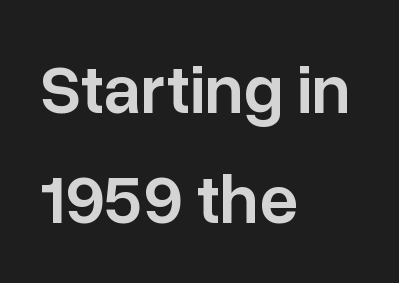
Q: Is the text bold? A: Semi-bold.
Q: Is the text italic (slanted)? A: No, it is upright.
Q: Is the typeface a serif or a sans-serif typeface? A: Sans-serif.
Q: Is the text underlined? A: No.
Q: How is the paragraph aligned? A: Left-aligned.
Q: Is the spacing between letters normal or unusually wide? A: Normal.
Q: Is the spacing between lines tight, normal or loose? A: Normal.
Q: Width (condensed, normal, or wide)? A: Normal.
Q: Stroke contrast? A: Low.
Q: x-height? A: Medium.
Q: Monospaced? A: No.
